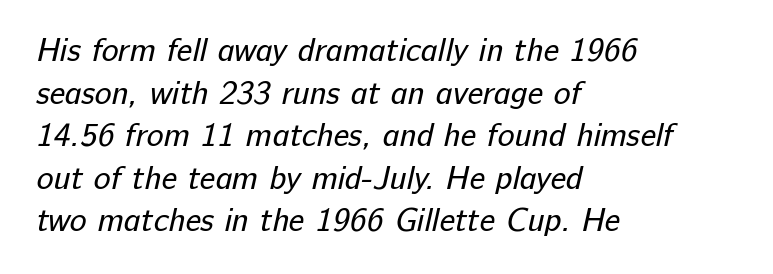
{"serif": "no", "bold": "no", "weight": "regular", "width": "normal", "stroke_contrast": "low", "x_height": "medium", "monospaced": "no", "underline": "no", "align": "left", "line_spacing": "normal", "line_spacing_ratio": 1.33, "letter_spacing": "normal", "letter_spacing_em": 0.0, "glyph_px": 32}
